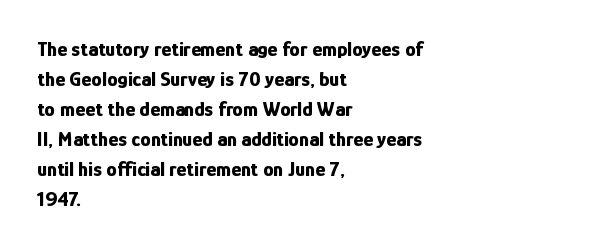
The image shows 21 px bold type, upright; set left-aligned, normal line spacing (1.43x), normal letter spacing, not underlined.
